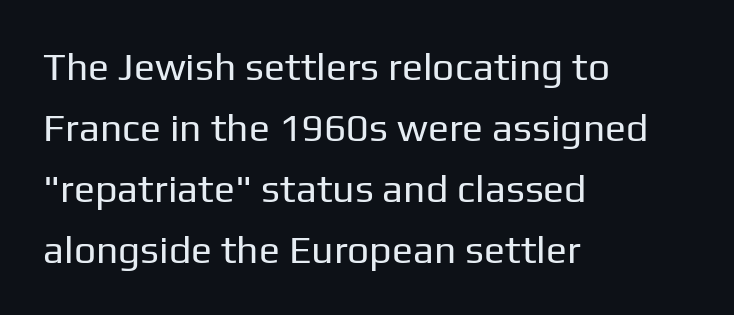
The image shows 39 px regular-weight sans-serif type, upright; set left-aligned, normal line spacing (1.56x), normal letter spacing, not underlined; low stroke contrast and a medium x-height.
